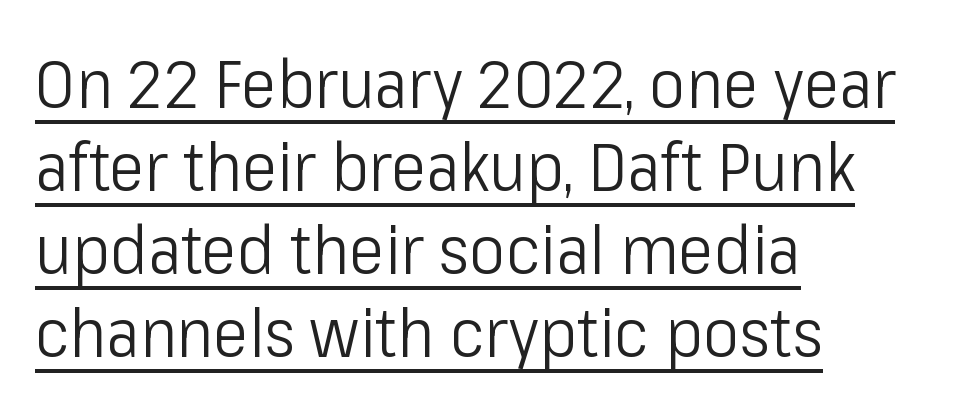
Q: Is the text bold? A: No.
Q: Is the text italic (slanted)? A: No, it is upright.
Q: Is the typeface a serif or a sans-serif typeface? A: Sans-serif.
Q: Is the text underlined? A: Yes.
Q: How is the paragraph aligned? A: Left-aligned.
Q: Is the spacing between letters normal or unusually wide? A: Normal.
Q: Width (condensed, normal, or wide)? A: Condensed.
Q: Stroke contrast? A: Low.
Q: x-height? A: Medium.
Q: Monospaced? A: No.
